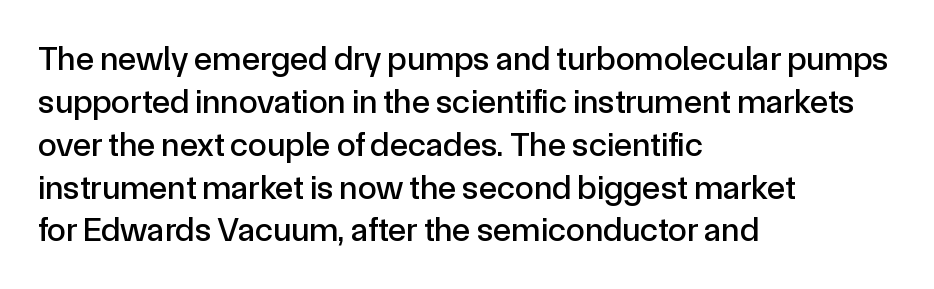
The image shows 34 px sans-serif type, upright; set left-aligned, normal line spacing (1.26x), normal letter spacing, not underlined; a medium x-height.
